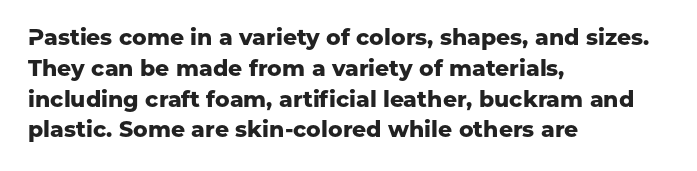
{"italic": "no", "bold": "yes", "underline": "no", "align": "left", "line_spacing": "normal", "line_spacing_ratio": 1.4, "letter_spacing": "normal", "letter_spacing_em": 0.0, "glyph_px": 22}
